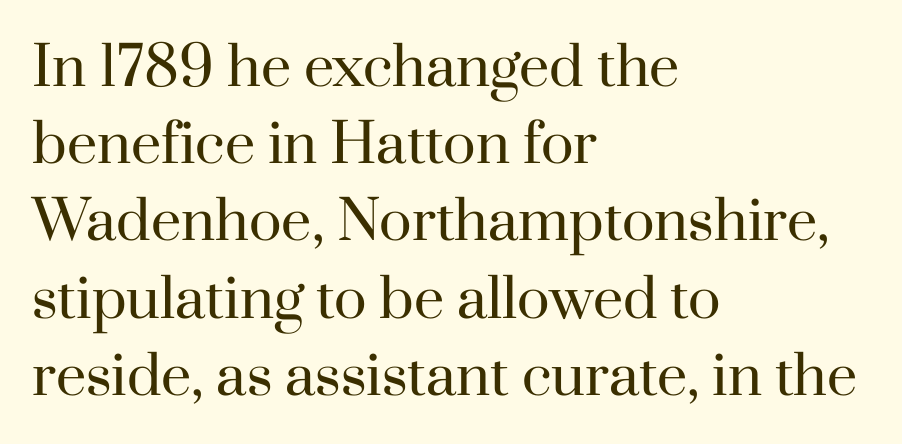
{"serif": "yes", "italic": "no", "bold": "no", "weight": "regular", "width": "normal", "stroke_contrast": "high", "x_height": "small", "monospaced": "no", "underline": "no", "align": "left", "line_spacing": "normal", "line_spacing_ratio": 1.43, "letter_spacing": "normal", "letter_spacing_em": 0.0, "glyph_px": 54}
